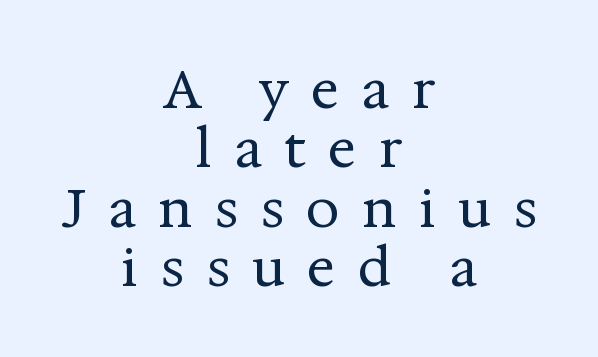
{"serif": "yes", "italic": "no", "bold": "no", "weight": "regular", "width": "normal", "stroke_contrast": "medium", "x_height": "medium", "monospaced": "no", "underline": "no", "align": "center", "line_spacing": "tight", "line_spacing_ratio": 1.12, "letter_spacing": "wide", "letter_spacing_em": 0.42, "glyph_px": 53}
